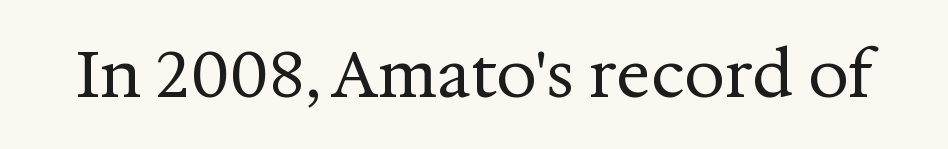
The image shows 64 px regular-weight serif type, upright; set normal letter spacing, not underlined; medium stroke contrast and a medium x-height.
